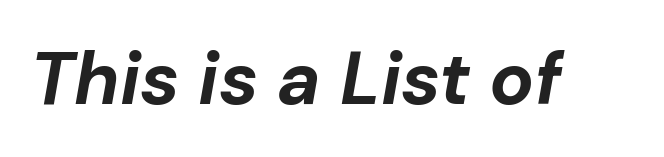
The sample has been set heavy, in full bold. The face used here has a pronounced slope to its letters. The strip under each line holds only bare page. You could not count columns in this text — the font is proportionally spaced. This sample uses plain, unmodified letter spacing.
